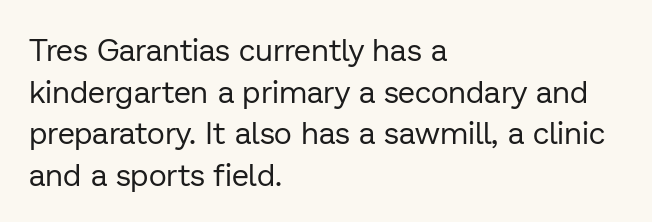
The image shows 31 px regular-weight sans-serif type, upright; set left-aligned, normal line spacing (1.34x), normal letter spacing, not underlined; low stroke contrast and a medium x-height.
